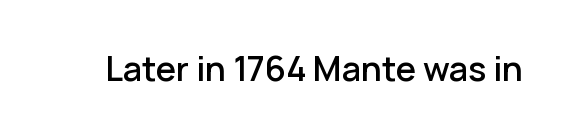
Q: Is the text italic (slanted)? A: No, it is upright.
Q: Is the typeface a serif or a sans-serif typeface? A: Sans-serif.
Q: Is the text underlined? A: No.
Q: Is the spacing between letters normal or unusually wide? A: Normal.
Q: Width (condensed, normal, or wide)? A: Normal.
Q: Stroke contrast? A: Low.
Q: x-height? A: Medium.
Q: Monospaced? A: No.
